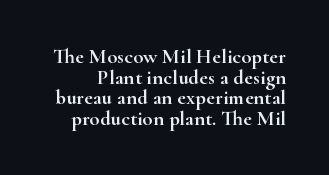
Q: Is the text italic (slanted)? A: No, it is upright.
Q: Is the text underlined? A: No.
Q: Is the spacing between letters normal or unusually wide? A: Normal.
Q: Is the spacing between lines tight, normal or loose? A: Tight.
